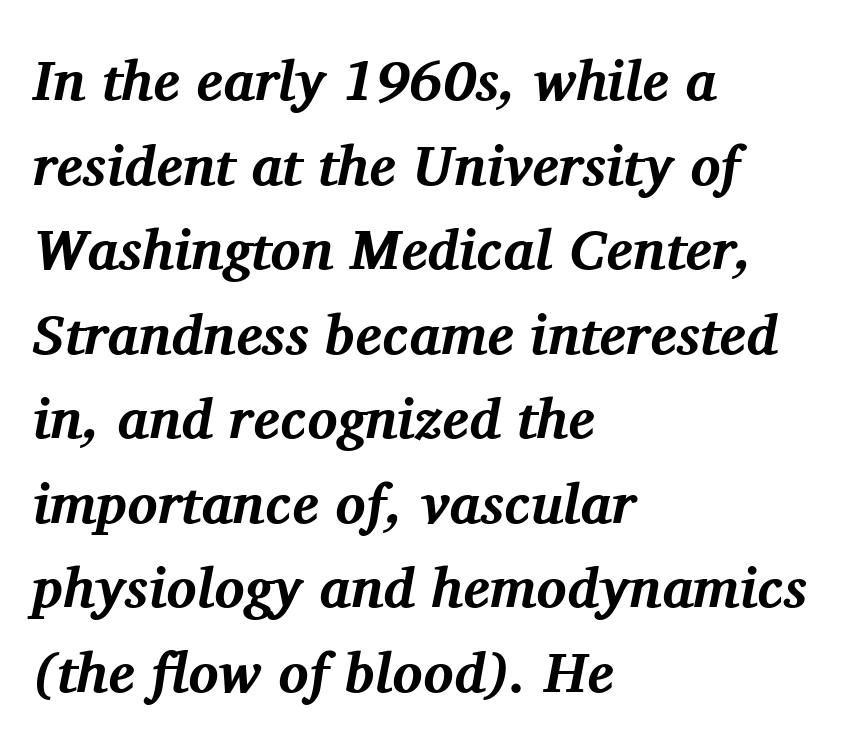
Italic: yes, the glyphs are oblique. A typesetter would call this proportional, since set widths differ per character. The text was rendered using a seriffed face with decorative stroke endings. Glance below the letters and you will spot only blank space. Rows of type keep a routine distance in the vertical direction. The gaps between neighbouring characters are ordinary and unremarkable.
